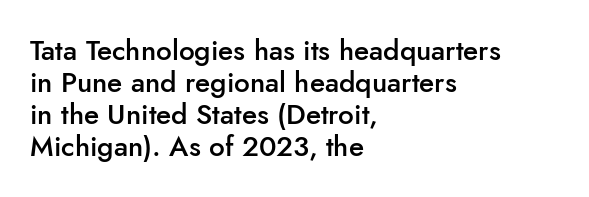
The image shows 28 px semibold sans-serif type, upright; set left-aligned, tight line spacing (1.14x), normal letter spacing, not underlined; low stroke contrast and a small x-height.
